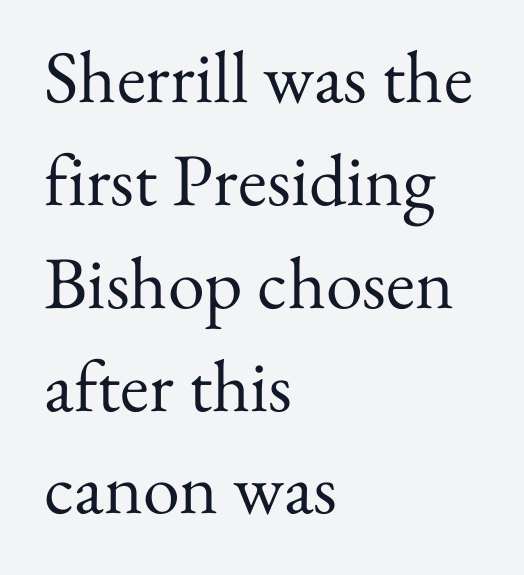
The image shows 74 px regular-weight serif type, upright; set left-aligned, normal line spacing (1.39x), normal letter spacing, not underlined; medium stroke contrast and a small x-height.
